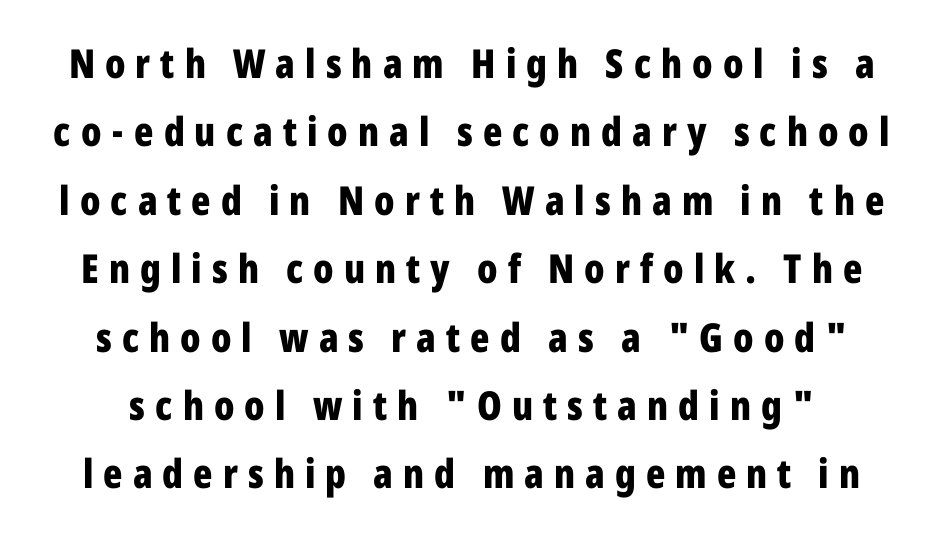
Q: Is the text bold? A: Yes.
Q: Is the text italic (slanted)? A: No, it is upright.
Q: Is the typeface a serif or a sans-serif typeface? A: Sans-serif.
Q: Is the text underlined? A: No.
Q: Is the spacing between letters normal or unusually wide? A: Unusually wide.
Q: Width (condensed, normal, or wide)? A: Condensed.
Q: Stroke contrast? A: Low.
Q: x-height? A: Medium.
Q: Monospaced? A: No.
